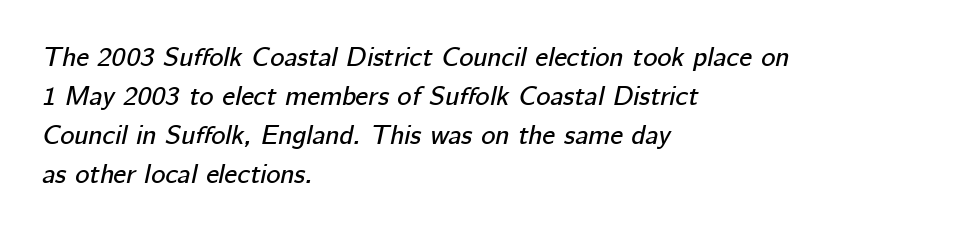
The image shows 27 px text type, italic (leaning right); set left-aligned, normal line spacing (1.44x), normal letter spacing, not underlined.
